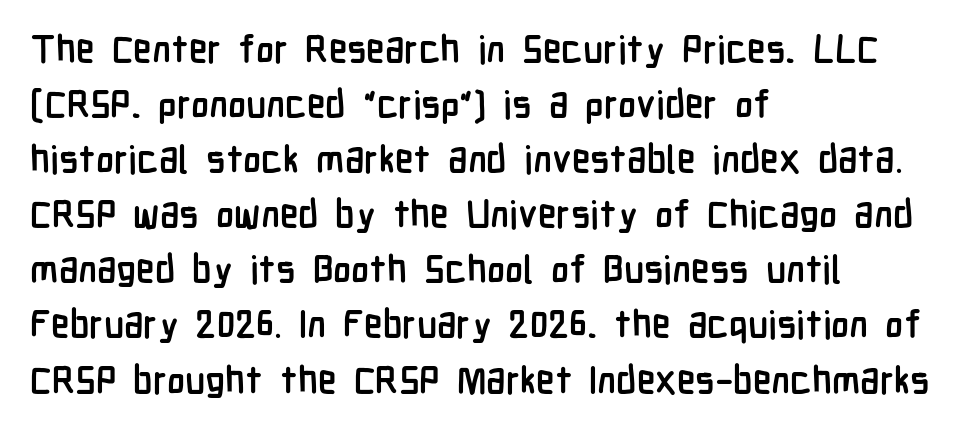
{"serif": "no", "italic": "no", "bold": "yes", "weight": "semibold", "width": "condensed", "stroke_contrast": "low", "x_height": "medium", "monospaced": "no", "underline": "no", "align": "left", "line_spacing": "normal", "line_spacing_ratio": 1.45, "letter_spacing": "normal", "letter_spacing_em": 0.0, "glyph_px": 38}
